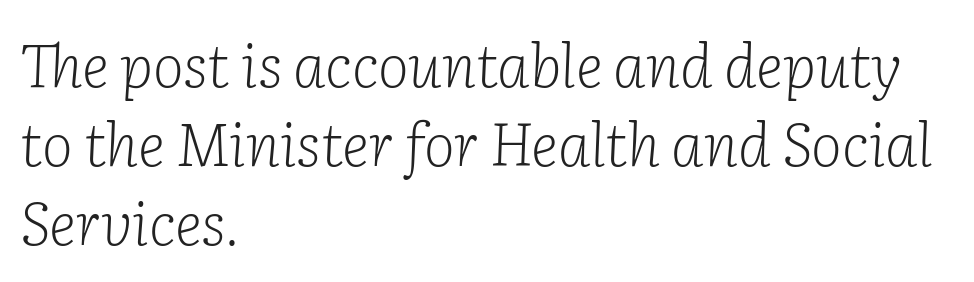
Spacing between characters is what you'd get straight out of the box. In terms of letterform style, serifs are clearly present. Varying glyph widths throughout — classic text-font behaviour. Underlining? Definitely not there.
